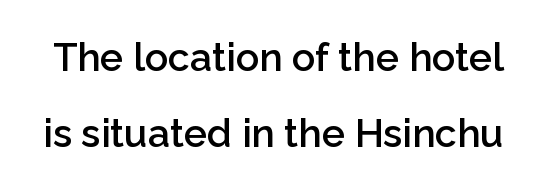
{"serif": "no", "italic": "no", "bold": "semi", "weight": "semibold", "width": "normal", "stroke_contrast": "low", "x_height": "medium", "monospaced": "no", "underline": "no", "line_spacing": "loose", "line_spacing_ratio": 1.96, "letter_spacing": "normal", "letter_spacing_em": 0.0, "glyph_px": 39}
